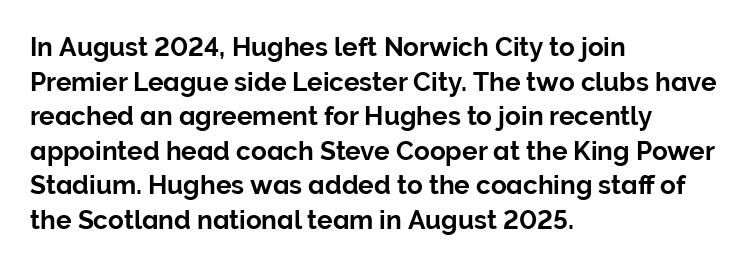
The image shows 26 px text type, upright; set left-aligned, normal line spacing (1.33x), normal letter spacing, not underlined.
